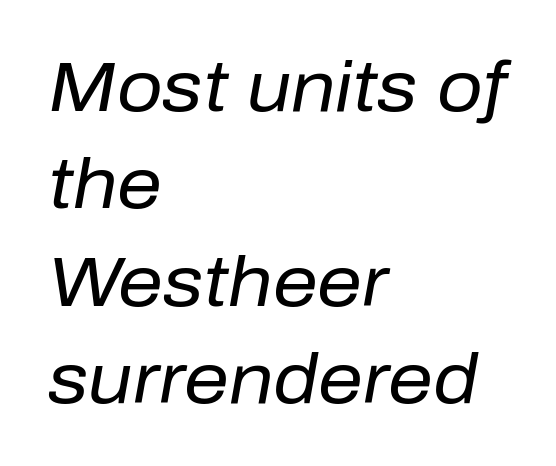
The glyphs are unaccompanied by any horizontal stroke below them. Tracking value appears to be zero — textbook default spacing. One-word summary of the alignment: left. Successive baselines arrive at the customary interval. Counters stay open thanks to moderate or lighter strokes.
